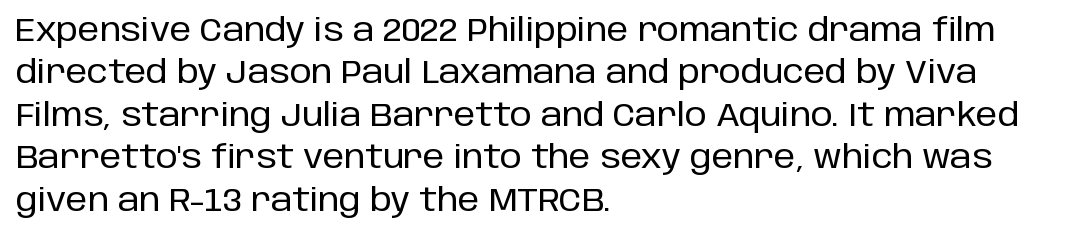
Caption: multi-line text, flush left, ragged right. The letters stand straight up with perfectly vertical stems. No feet cap the strokes, marking this as sans-serif type. Quick note: interline space is typical. The rendering uses natural spacing where letterforms have individual widths. This rendering leaves character spacing at its baseline value.
